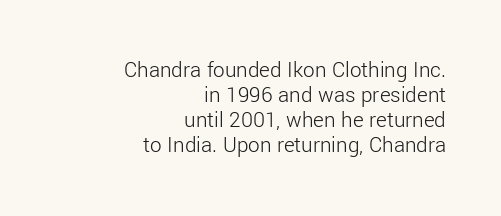
Q: Is the text bold? A: No.
Q: Is the text italic (slanted)? A: No, it is upright.
Q: Is the text underlined? A: No.
Q: How is the paragraph aligned? A: Right-aligned.
Q: Is the spacing between letters normal or unusually wide? A: Normal.
Q: Is the spacing between lines tight, normal or loose? A: Tight.
